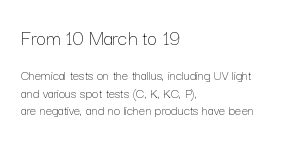
The image shows 22 px text type, upright; set left-aligned, line spacing 1.22x, normal letter spacing, not underlined; the first (top) block is 1.57x larger.
